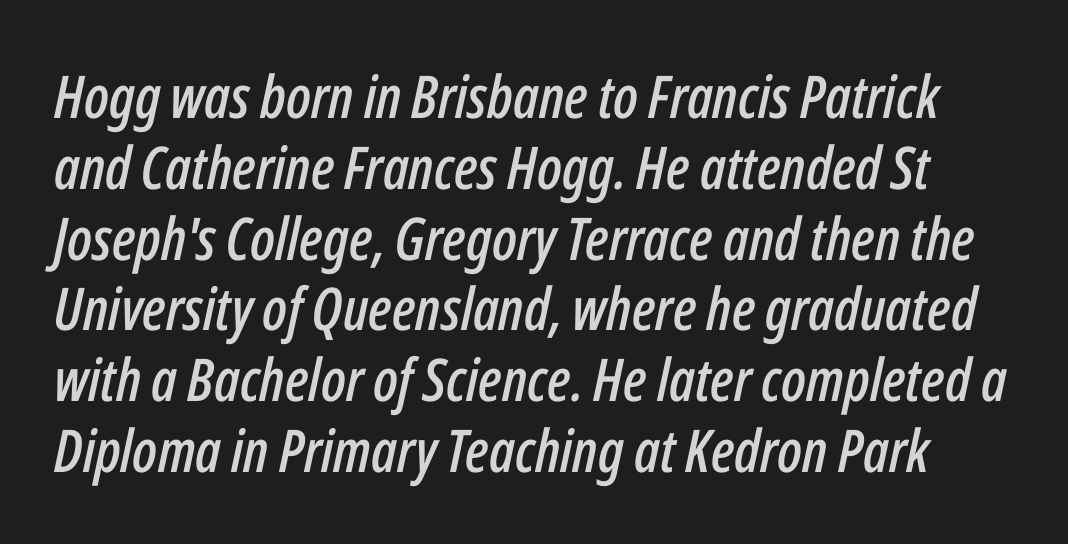
The image shows 59 px condensed type, italic (leaning right); set line spacing 1.2x, normal letter spacing, not underlined; low stroke contrast and a medium x-height.
